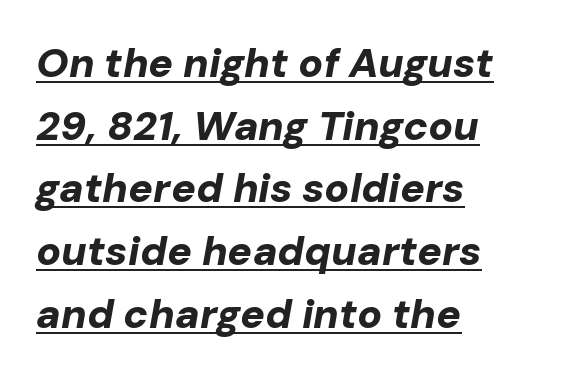
Q: Is the text bold? A: Yes.
Q: Is the text italic (slanted)? A: Yes, it leans right by about 10 degrees.
Q: Is the text underlined? A: Yes.
Q: How is the paragraph aligned? A: Left-aligned.
Q: Is the spacing between letters normal or unusually wide? A: Normal.
Q: Is the spacing between lines tight, normal or loose? A: Normal.
Q: Width (condensed, normal, or wide)? A: Normal.
Q: Stroke contrast? A: Low.
Q: x-height? A: Medium.
Q: Monospaced? A: No.
